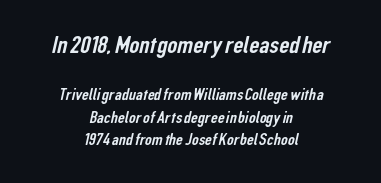
The image shows 25 px text type; set centered, normal line spacing (1.33x), normal letter spacing, not underlined; the first (top) block is 1.47x larger.
